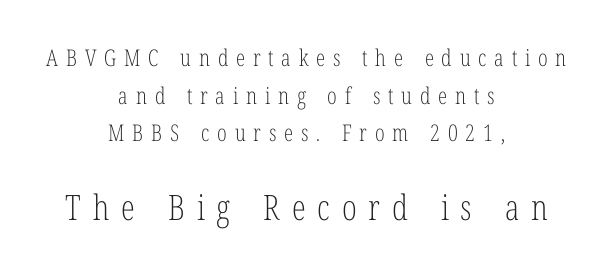
Alignment: centered. The passage shown stacks its lines at a standard gap. Serifs: yes, visible at the terminals of the letterforms. The horizontal fit of the characters is loose and conspicuously gappy.
